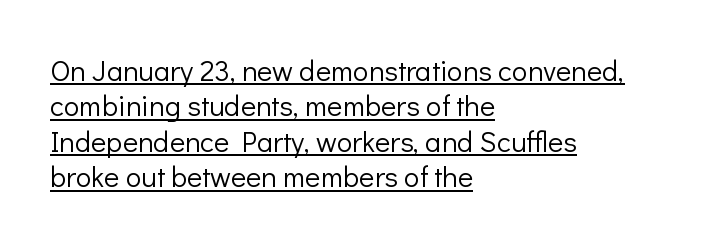
Q: Is the text bold? A: No.
Q: Is the text italic (slanted)? A: No, it is upright.
Q: Is the typeface a serif or a sans-serif typeface? A: Sans-serif.
Q: Is the text underlined? A: Yes.
Q: How is the paragraph aligned? A: Left-aligned.
Q: Is the spacing between letters normal or unusually wide? A: Normal.
Q: Width (condensed, normal, or wide)? A: Normal.
Q: Stroke contrast? A: Low.
Q: x-height? A: Medium.
Q: Monospaced? A: No.
